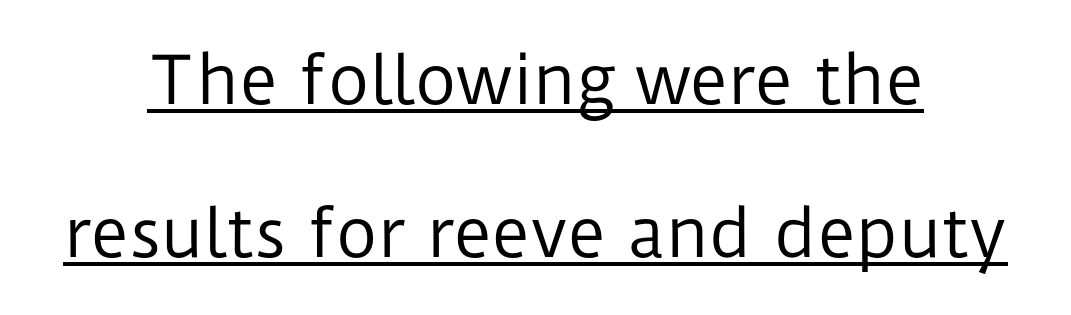
This sample uses a sans-serif face. The rendering uses natural spacing where letterforms have individual widths. The letters look calm and open, with moderate or lighter stems. A centered setting, common on invitations and titles, is used for this passage.
